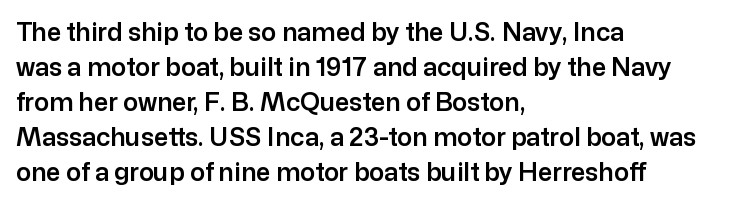
{"italic": "no", "underline": "no", "align": "left", "line_spacing": "normal", "line_spacing_ratio": 1.4, "letter_spacing": "normal", "letter_spacing_em": 0.0, "glyph_px": 25}
